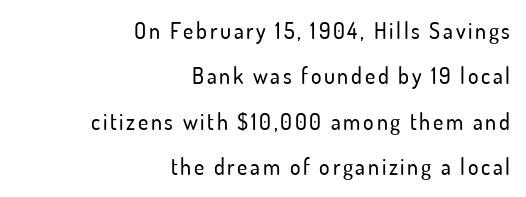
Q: Is the text italic (slanted)? A: No, it is upright.
Q: Is the text underlined? A: No.
Q: How is the paragraph aligned? A: Right-aligned.
Q: Is the spacing between lines tight, normal or loose? A: Loose.
